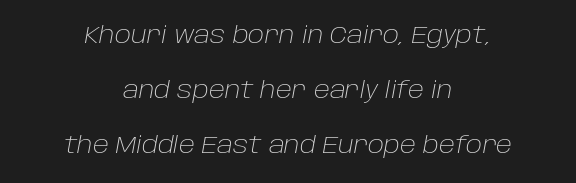
{"italic": "yes", "lean": "right", "slant_degrees": 10, "bold": "no", "underline": "no", "align": "center", "line_spacing": "loose", "line_spacing_ratio": 2.3, "letter_spacing": "normal", "letter_spacing_em": 0.0, "glyph_px": 24}
